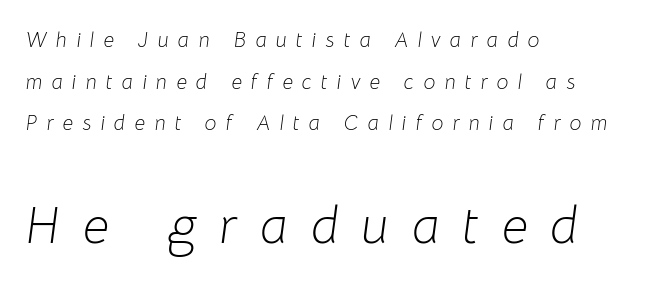
The image shows 52 px light type, italic (leaning right); set left-aligned, loose line spacing (1.98x), unusually wide letter spacing (+0.44 em), not underlined; the second (bottom) block is 2.48x larger; low stroke contrast and a medium x-height.
